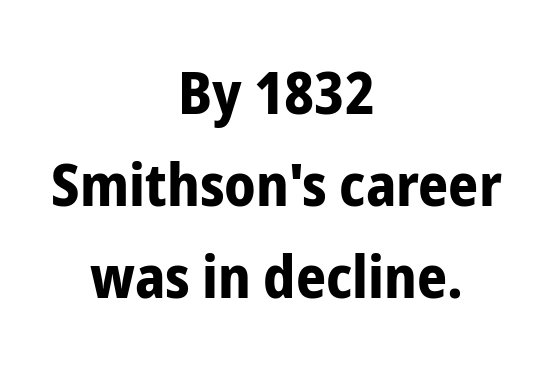
A centered setting, common on invitations and titles, is used for this passage. Compared with typical paragraphs, the rows here are spaced about the same. Is this a fixed-width face? No — the glyphs have proportional, varying widths. The letters stand upright; this is a roman face. Pretty heavy lettering here — definitely bold.
